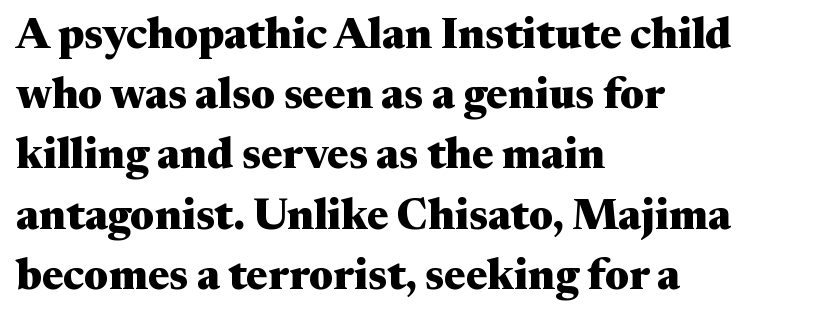
Q: Is the text bold? A: Yes.
Q: Is the text italic (slanted)? A: No, it is upright.
Q: Is the typeface a serif or a sans-serif typeface? A: Serif.
Q: Is the text underlined? A: No.
Q: How is the paragraph aligned? A: Left-aligned.
Q: Is the spacing between letters normal or unusually wide? A: Normal.
Q: Is the spacing between lines tight, normal or loose? A: Normal.
Q: Width (condensed, normal, or wide)? A: Wide.
Q: Stroke contrast? A: Medium.
Q: x-height? A: Medium.
Q: Monospaced? A: No.
